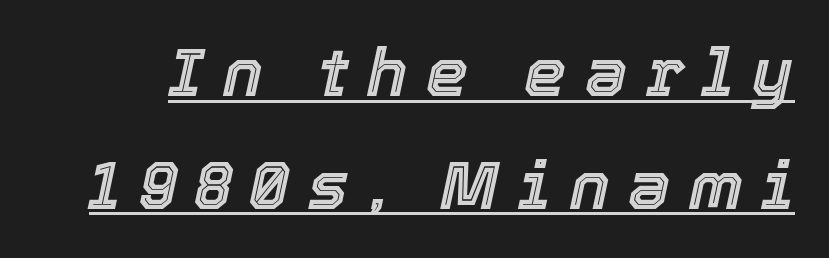
Looks like regular typesetting: each glyph gets only the width it needs. Is there an underline? Yes — a line sits under the letters. Posture: slanted. Does the leading feel generous? No, just average.
